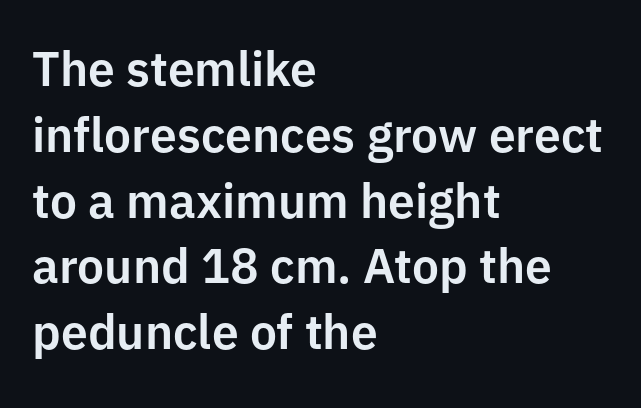
A clean baseline with only descenders dipping below it. Is the letter spacing exaggerated? No — it looks like the ordinary default. Interline gaps are of average width in this sample. Casual observation: everything's shoved over to the left. Note the varied advance widths — an 'i' is clearly narrower than an 'm'. The specimen reads as upright at a glance.
